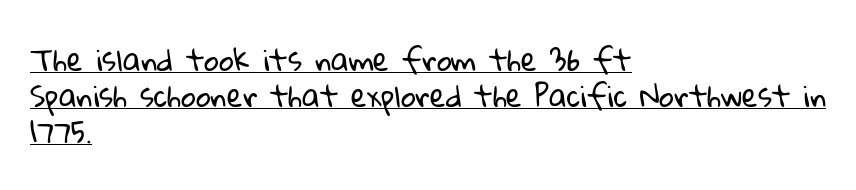
Looks like someone drew a line under every word here. Does the copy run flush right? No — it runs flush left. The face used here is a sans, in the tradition of grotesques and geometrics. In terms of letterspacing, this is plain default setting. No chunkiness to these letters — they're not bold.
